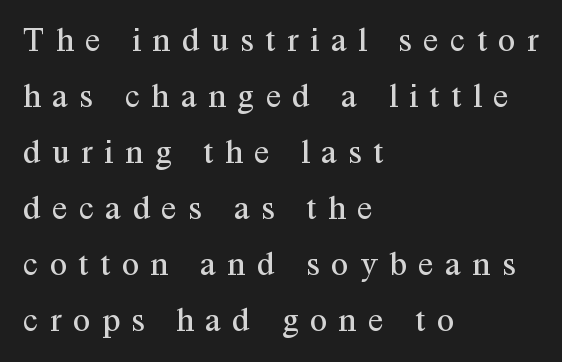
The image shows 35 px regular-weight serif type, upright; set left-aligned, normal line spacing (1.6x), unusually wide letter spacing (+0.33 em), not underlined; medium stroke contrast and a medium x-height.
